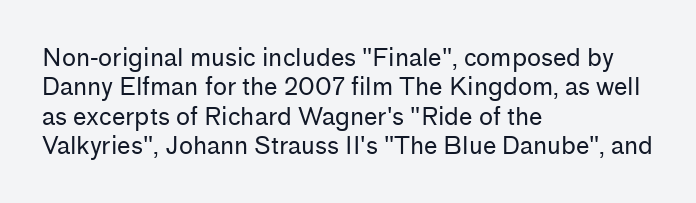
{"italic": "no", "bold": "no", "underline": "no", "align": "left", "line_spacing_ratio": 1.22, "letter_spacing": "normal", "letter_spacing_em": 0.0, "glyph_px": 24}
